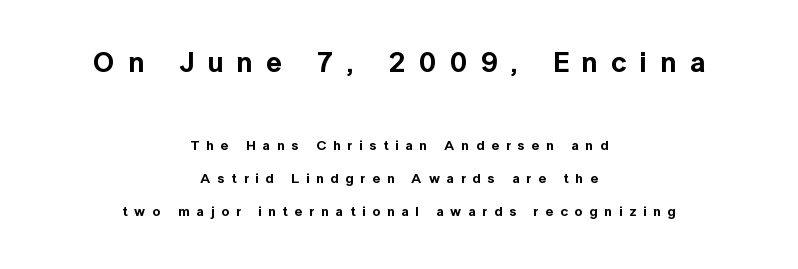
The image shows 28 px sans-serif type, upright; set centered, loose line spacing (2.37x), unusually wide letter spacing (+0.48 em), not underlined; the first (top) block is 2.0x larger; a medium x-height.
